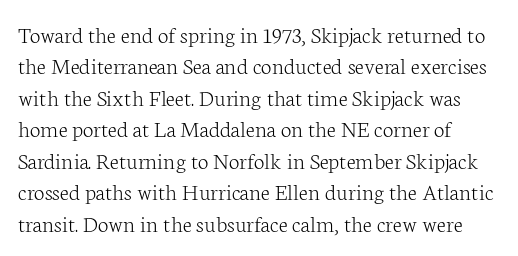
Q: Is the text bold? A: No.
Q: Is the text italic (slanted)? A: No, it is upright.
Q: Is the text underlined? A: No.
Q: How is the paragraph aligned? A: Left-aligned.
Q: Is the spacing between letters normal or unusually wide? A: Normal.
Q: Is the spacing between lines tight, normal or loose? A: Normal.
